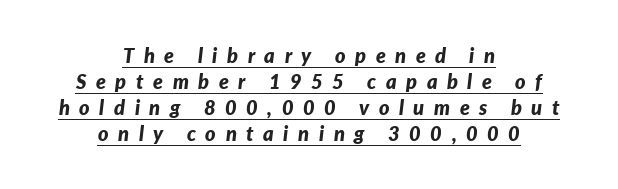
{"italic": "yes", "lean": "right", "slant_degrees": 7, "bold": "yes", "underline": "yes", "align": "center", "line_spacing": "normal", "line_spacing_ratio": 1.3, "letter_spacing": "wide", "letter_spacing_em": 0.48, "glyph_px": 20}
